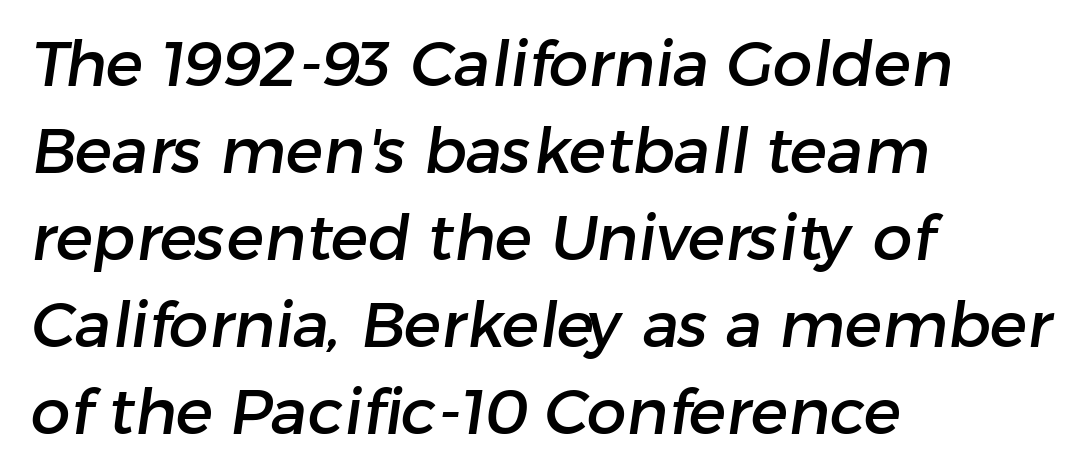
Horizontally, the lines are justified to the leading edge only. Quick note: underline off. Examine the stroke ends and you'll find no serifs. Compared with typical body copy, the letter spacing here is the same. Does the leading feel generous? No, just average.
